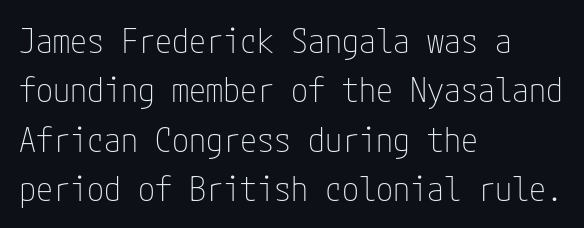
Q: Is the text bold? A: No.
Q: Is the text italic (slanted)? A: No, it is upright.
Q: Is the typeface a serif or a sans-serif typeface? A: Sans-serif.
Q: Is the text underlined? A: No.
Q: How is the paragraph aligned? A: Left-aligned.
Q: Is the spacing between letters normal or unusually wide? A: Normal.
Q: Is the spacing between lines tight, normal or loose? A: Normal.
Q: Width (condensed, normal, or wide)? A: Condensed.
Q: Stroke contrast? A: Low.
Q: x-height? A: Medium.
